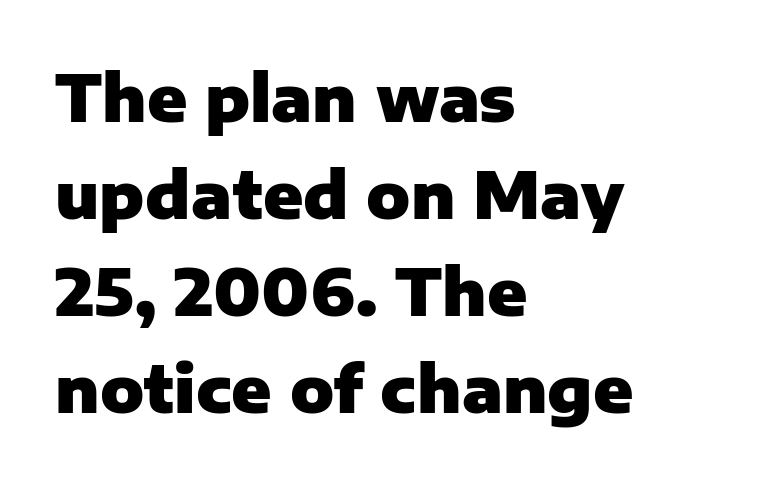
{"serif": "no", "italic": "no", "bold": "yes", "weight": "heavy", "width": "normal", "stroke_contrast": "low", "x_height": "medium", "monospaced": "no", "underline": "no", "align": "left", "line_spacing": "normal", "line_spacing_ratio": 1.49, "letter_spacing": "normal", "letter_spacing_em": 0.0, "glyph_px": 65}
